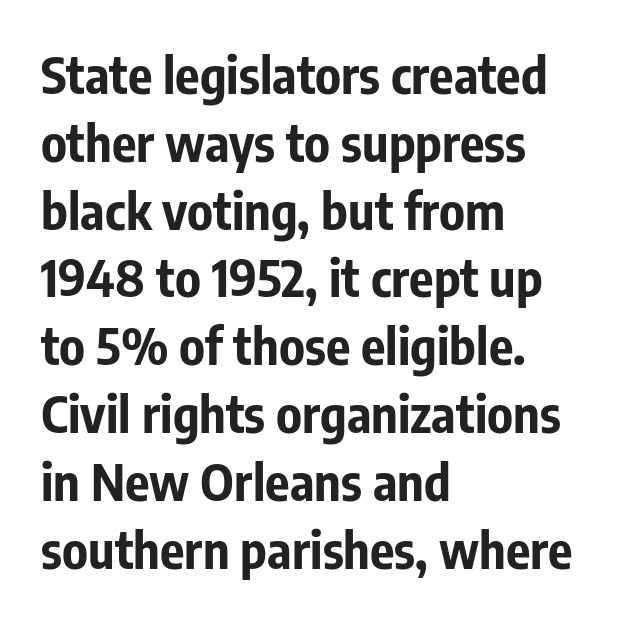
The image shows 51 px bold, condensed sans-serif type, upright; set left-aligned, normal line spacing (1.33x), normal letter spacing, not underlined; low stroke contrast and a medium x-height.
